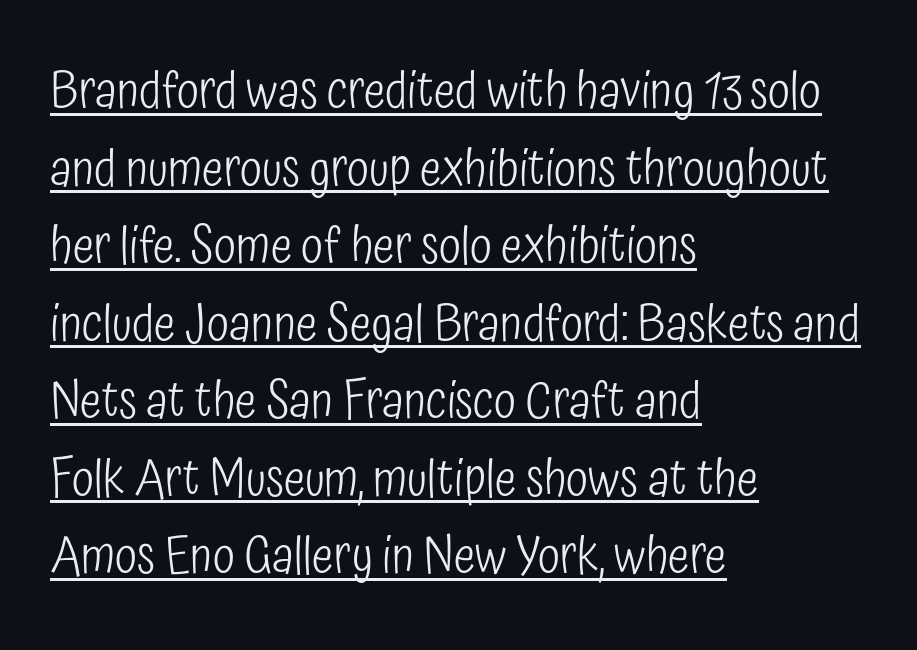
The image shows 51 px light, condensed sans-serif type, upright; set left-aligned, normal line spacing (1.52x), normal letter spacing, underlined; low stroke contrast and a medium x-height.
